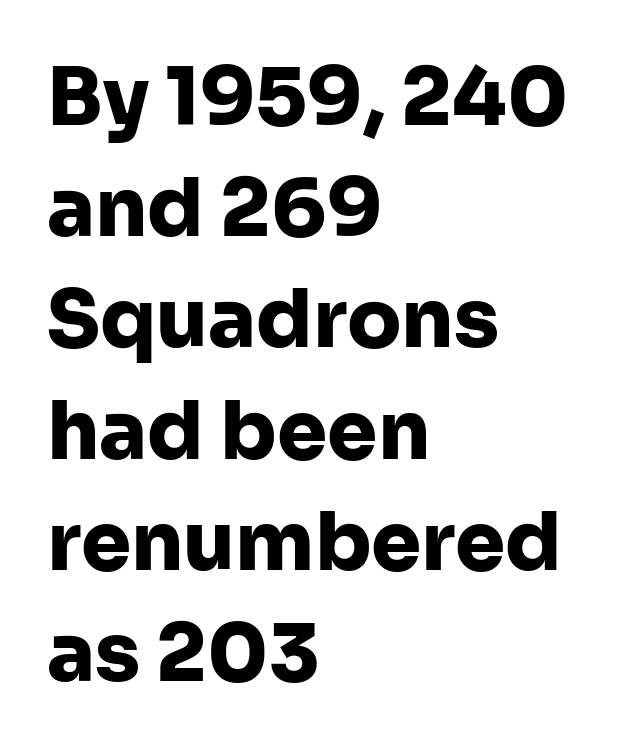
Q: Is the text bold? A: Yes.
Q: Is the text italic (slanted)? A: No, it is upright.
Q: Is the typeface a serif or a sans-serif typeface? A: Sans-serif.
Q: Is the text underlined? A: No.
Q: How is the paragraph aligned? A: Left-aligned.
Q: Is the spacing between letters normal or unusually wide? A: Normal.
Q: Is the spacing between lines tight, normal or loose? A: Normal.
Q: Width (condensed, normal, or wide)? A: Normal.
Q: Stroke contrast? A: Low.
Q: x-height? A: Medium.
Q: Monospaced? A: No.
